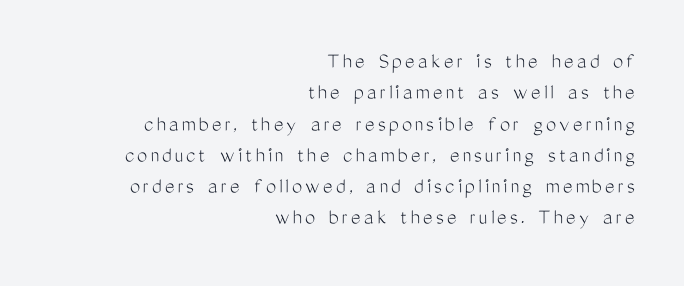
{"italic": "no", "bold": "no", "underline": "no", "align": "right", "line_spacing": "normal", "line_spacing_ratio": 1.36, "glyph_px": 23}
